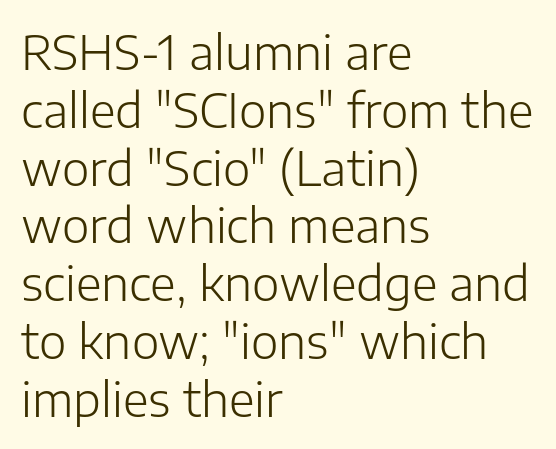
Q: Is the text bold? A: No.
Q: Is the text italic (slanted)? A: No, it is upright.
Q: Is the typeface a serif or a sans-serif typeface? A: Sans-serif.
Q: Is the text underlined? A: No.
Q: How is the paragraph aligned? A: Left-aligned.
Q: Is the spacing between letters normal or unusually wide? A: Normal.
Q: Width (condensed, normal, or wide)? A: Normal.
Q: Stroke contrast? A: Low.
Q: x-height? A: Medium.
Q: Monospaced? A: No.
